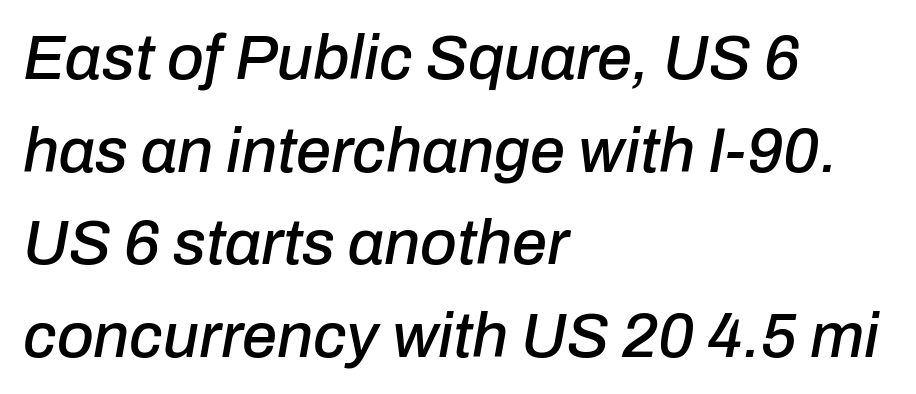
The image shows 63 px text type, italic (leaning right); set left-aligned, normal line spacing (1.47x), normal letter spacing, not underlined; low stroke contrast and a medium x-height.
